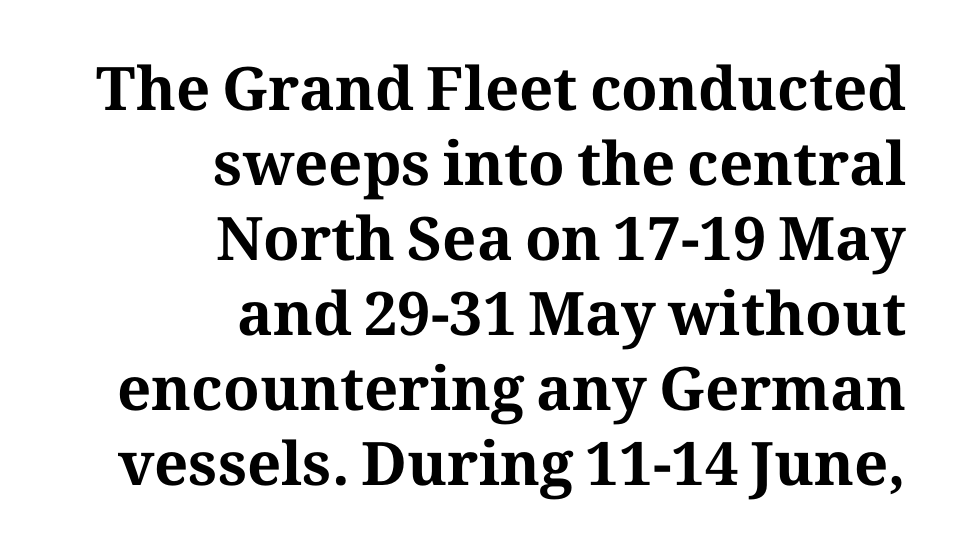
The image shows 60 px bold serif type, upright; set right-aligned, normal line spacing (1.25x), normal letter spacing, not underlined; medium stroke contrast and a medium x-height.
